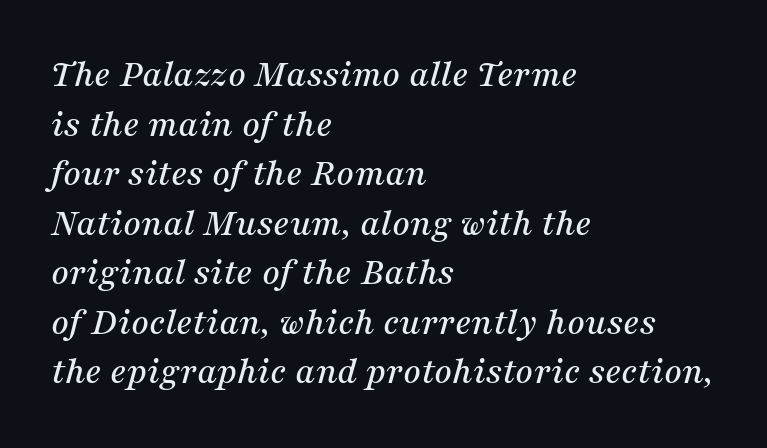
{"serif": "yes", "italic": "yes", "lean": "right", "slant_degrees": 16, "width": "normal", "stroke_contrast": "medium", "x_height": "medium", "monospaced": "no", "underline": "no", "align": "left", "line_spacing": "normal", "line_spacing_ratio": 1.27, "letter_spacing": "normal", "letter_spacing_em": 0.0, "glyph_px": 39}
